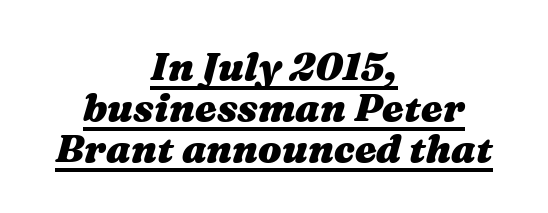
{"italic": "yes", "lean": "right", "slant_degrees": 16, "bold": "yes", "weight": "heavy", "width": "wide", "stroke_contrast": "medium", "x_height": "medium", "monospaced": "no", "underline": "yes", "align": "center", "line_spacing": "tight", "line_spacing_ratio": 1.05, "letter_spacing": "normal", "letter_spacing_em": 0.0, "glyph_px": 39}
